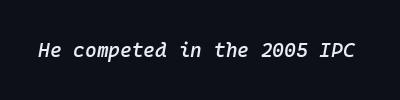
Q: Is the text bold? A: Semi-bold.
Q: Is the text italic (slanted)? A: Yes, it leans right by about 10 degrees.
Q: Is the text underlined? A: No.
Q: Is the spacing between letters normal or unusually wide? A: Normal.
